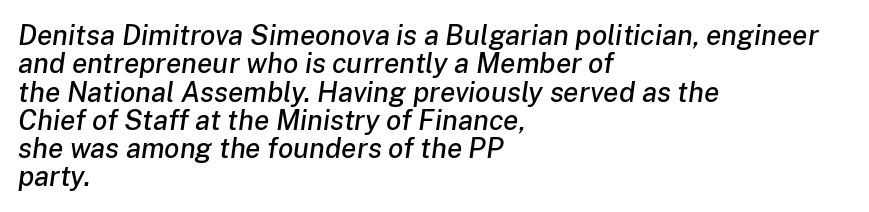
Q: Is the text italic (slanted)? A: Yes, it leans right by about 8 degrees.
Q: Is the text underlined? A: No.
Q: How is the paragraph aligned? A: Left-aligned.
Q: Is the spacing between letters normal or unusually wide? A: Normal.
Q: Is the spacing between lines tight, normal or loose? A: Tight.
Q: Width (condensed, normal, or wide)? A: Normal.
Q: Stroke contrast? A: Low.
Q: x-height? A: Medium.
Q: Monospaced? A: No.
